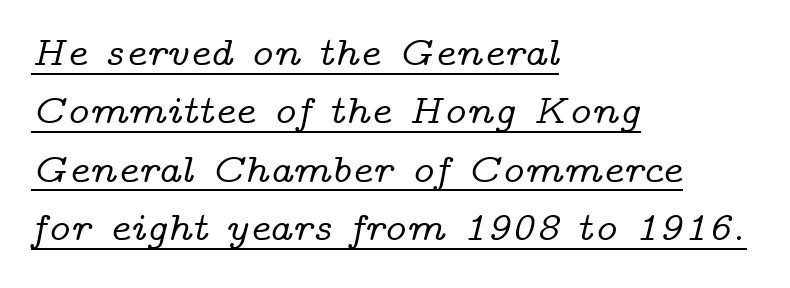
The image shows 40 px wide serif type, italic (leaning right); set left-aligned, normal line spacing (1.46x), normal letter spacing, underlined; low stroke contrast and a medium x-height.
